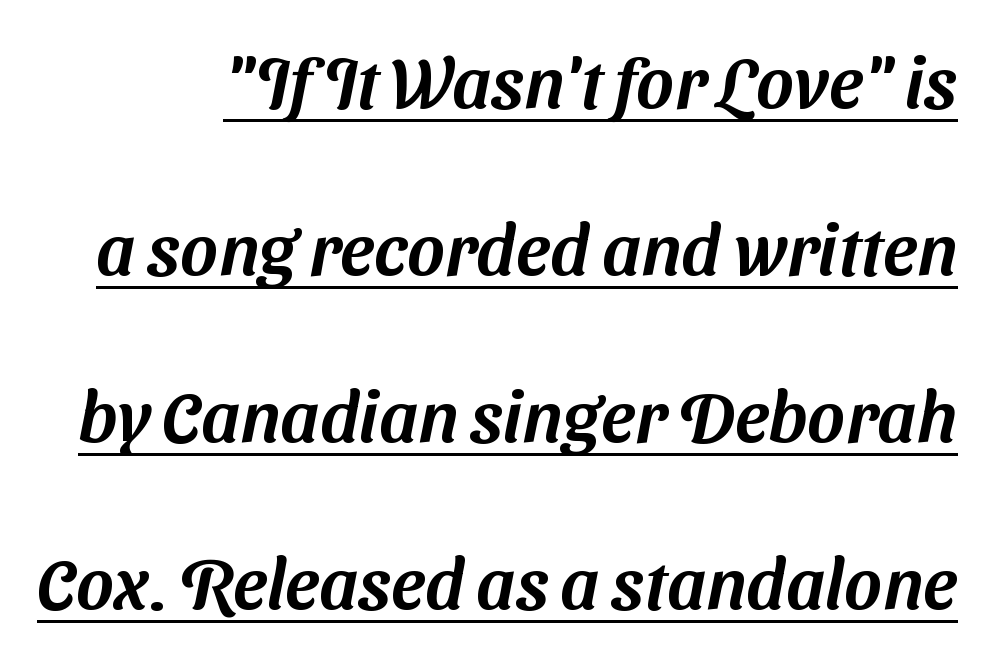
Q: Is the typeface a serif or a sans-serif typeface? A: Sans-serif.
Q: Is the text underlined? A: Yes.
Q: Is the spacing between letters normal or unusually wide? A: Normal.
Q: Is the spacing between lines tight, normal or loose? A: Loose.
Q: Width (condensed, normal, or wide)? A: Normal.
Q: Stroke contrast? A: Medium.
Q: x-height? A: Medium.
Q: Monospaced? A: No.
